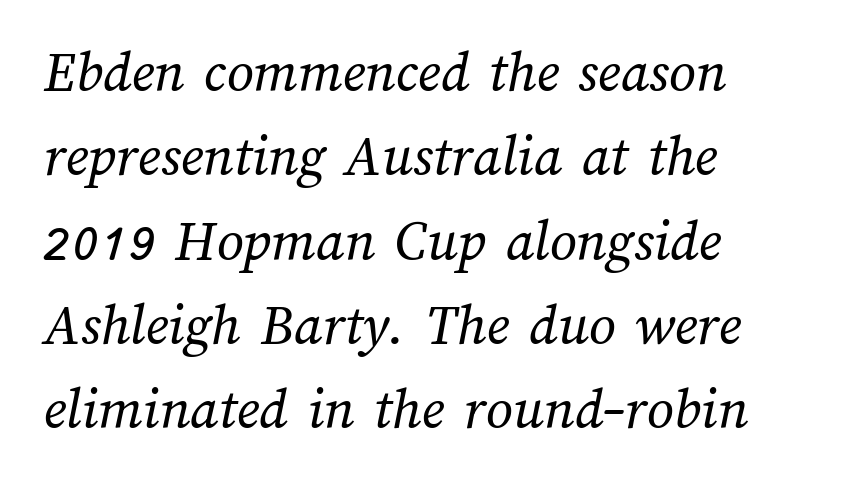
{"bold": "no", "weight": "regular", "width": "normal", "stroke_contrast": "medium", "x_height": "medium", "monospaced": "no", "underline": "no", "align": "left", "line_spacing": "normal", "line_spacing_ratio": 1.43, "letter_spacing": "normal", "letter_spacing_em": 0.0, "glyph_px": 59}
